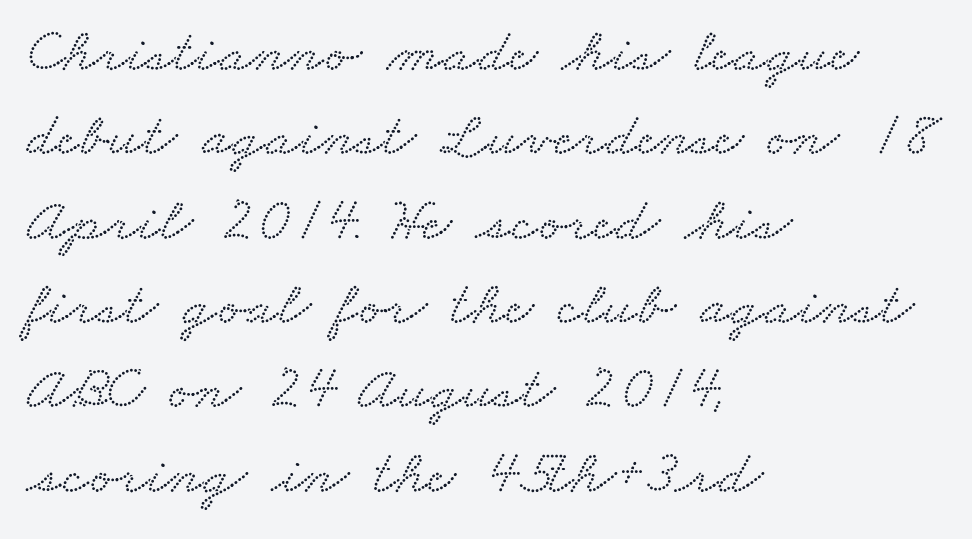
{"serif": "yes", "width": "wide", "stroke_contrast": "low", "x_height": "small", "monospaced": "no", "underline": "no", "align": "left", "line_spacing": "normal", "line_spacing_ratio": 1.36, "letter_spacing": "normal", "letter_spacing_em": 0.0, "glyph_px": 62}
